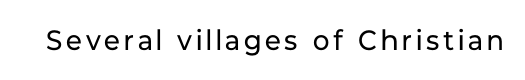
{"serif": "no", "italic": "no", "bold": "no", "weight": "regular", "width": "normal", "stroke_contrast": "low", "x_height": "medium", "monospaced": "no", "underline": "no", "glyph_px": 28}
